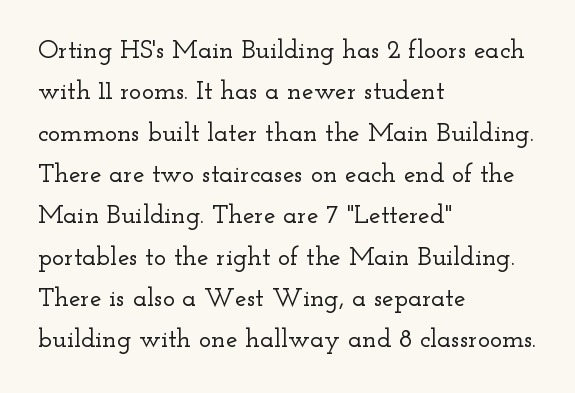
{"italic": "no", "underline": "no", "align": "left", "line_spacing": "normal", "line_spacing_ratio": 1.59, "letter_spacing": "normal", "letter_spacing_em": 0.0, "glyph_px": 26}
